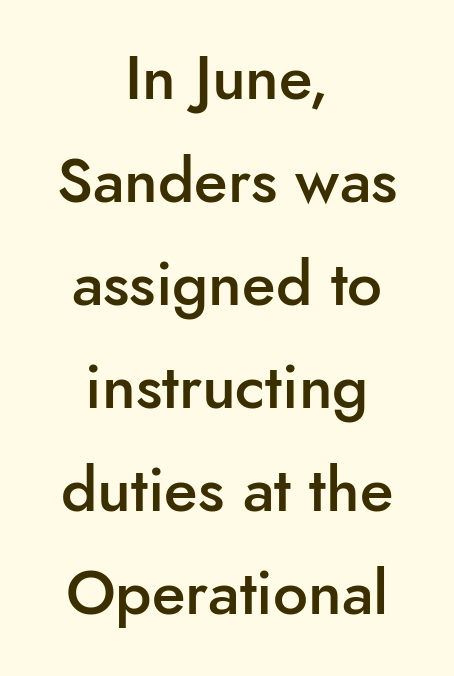
The image shows 62 px semibold sans-serif type, upright; set centered, normal line spacing (1.66x), normal letter spacing, not underlined; low stroke contrast and a small x-height.
